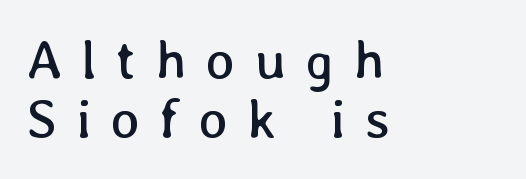
{"italic": "no", "bold": "no", "weight": "regular", "width": "normal", "stroke_contrast": "low", "x_height": "medium", "monospaced": "no", "underline": "no", "align": "left", "line_spacing": "tight", "line_spacing_ratio": 1.08, "letter_spacing": "wide", "letter_spacing_em": 0.35, "glyph_px": 55}
